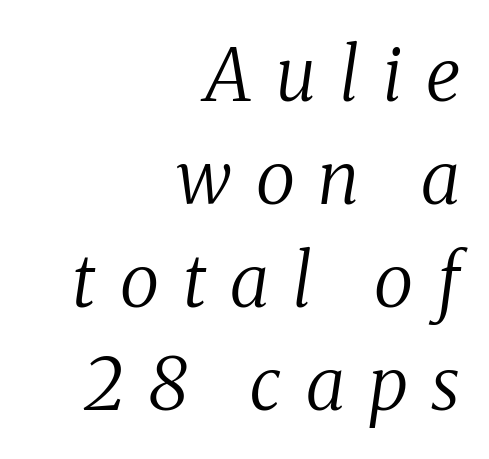
The image shows 73 px regular-weight serif type, italic (leaning right); set right-aligned, normal line spacing (1.41x), unusually wide letter spacing (+0.33 em), not underlined; medium stroke contrast and a medium x-height.
